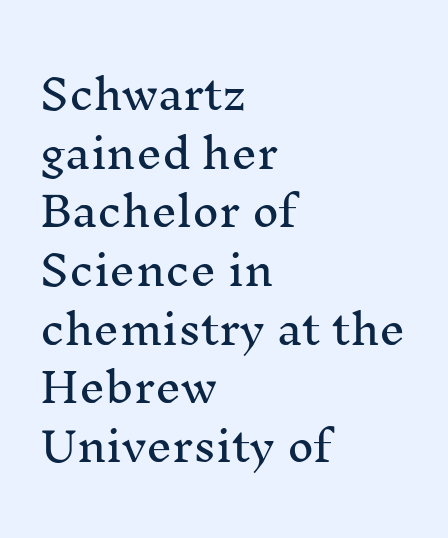
The image shows 41 px serif type, upright; set left-aligned, normal line spacing (1.43x), normal letter spacing, not underlined; medium stroke contrast and a medium x-height.
